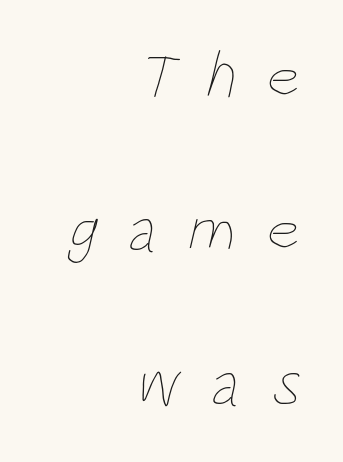
Character widths vary here, with narrow letters taking less room than wide ones. One glance says open: line gaps are wider than usual. The tracking jumps out immediately: characters are airy and widely separated. Is the stroke heavy? The answer is a plain regular-or-lighter. The words here are not underlined.
